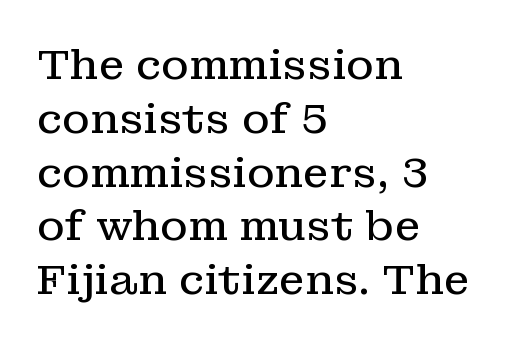
Q: Is the text bold? A: No.
Q: Is the text italic (slanted)? A: No, it is upright.
Q: Is the typeface a serif or a sans-serif typeface? A: Serif.
Q: Is the text underlined? A: No.
Q: How is the paragraph aligned? A: Left-aligned.
Q: Is the spacing between letters normal or unusually wide? A: Normal.
Q: Is the spacing between lines tight, normal or loose? A: Normal.
Q: Width (condensed, normal, or wide)? A: Normal.
Q: Stroke contrast? A: Low.
Q: x-height? A: Medium.
Q: Monospaced? A: No.
